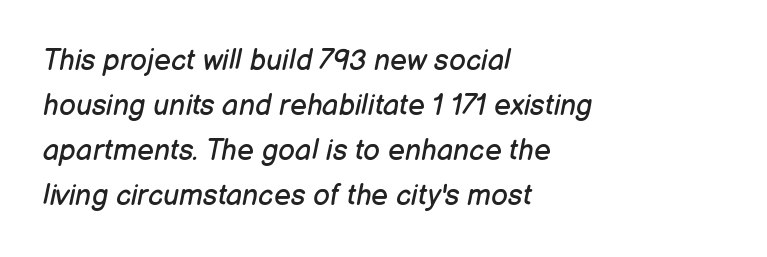
Caption: multi-line text, flush left, ragged right. Italic: yes, the glyphs are oblique. Is this a fixed-width face? No — the glyphs have proportional, varying widths. Does the leading feel generous? No, just average. The zone under the glyphs is completely vacant.
